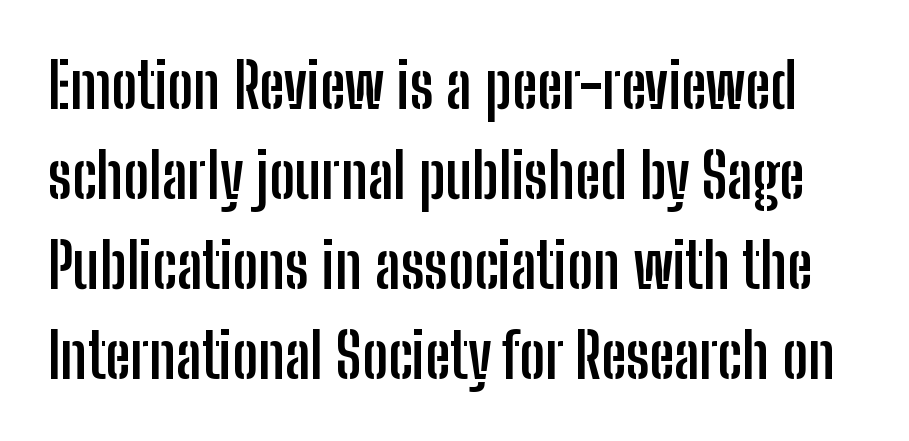
The lines sit at an ordinary, default distance from one another. Is there any slant? The stems are plumb. The rendering uses a bold face; every stroke is thick and dark. Words appear dense and cohesive because spacing is normal. Spacing verdict: proportional, widths tailored to each character. This sample uses a sans-serif face.
